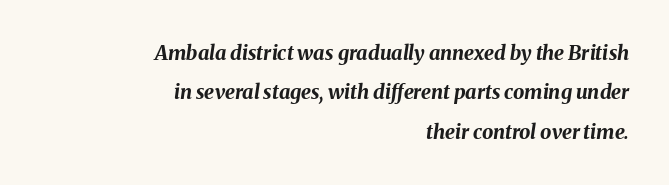
The image shows 20 px bold type, italic (leaning right); set right-aligned, loose line spacing (1.97x), normal letter spacing, not underlined.
